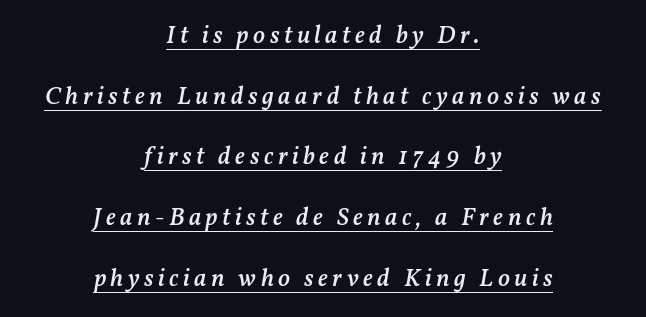
Q: Is the text bold? A: Semi-bold.
Q: Is the text italic (slanted)? A: Yes, it leans right by about 11 degrees.
Q: Is the text underlined? A: Yes.
Q: How is the paragraph aligned? A: Centered.
Q: Is the spacing between lines tight, normal or loose? A: Loose.
